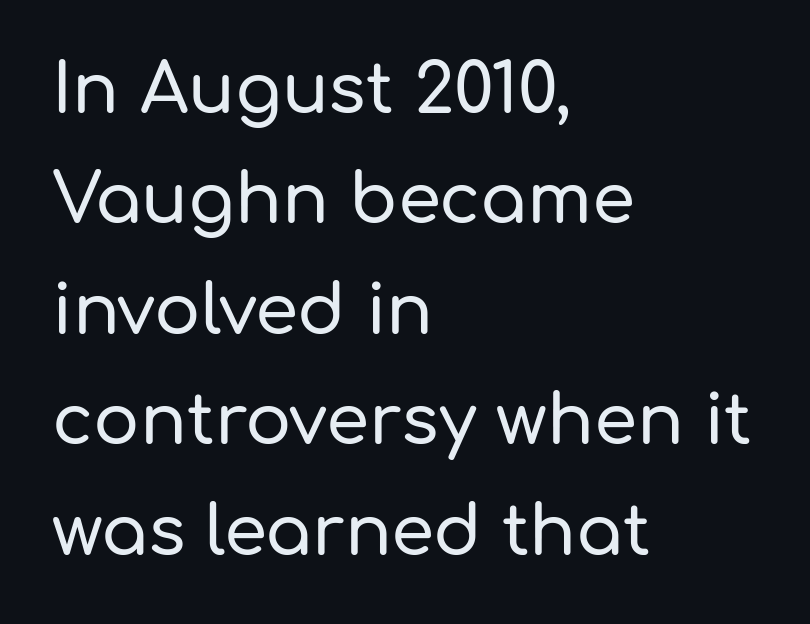
Quick note: interline space is typical. The passage is arranged the way most books set body copy — flush left. It's the straight-up-and-down kind of type. Words appear dense and cohesive because spacing is normal.
